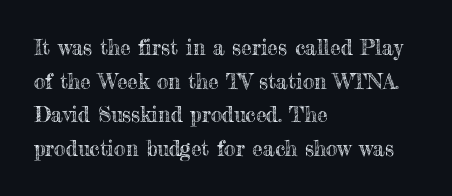
Q: Is the text italic (slanted)? A: No, it is upright.
Q: Is the text underlined? A: No.
Q: How is the paragraph aligned? A: Left-aligned.
Q: Is the spacing between letters normal or unusually wide? A: Normal.
Q: Is the spacing between lines tight, normal or loose? A: Normal.
